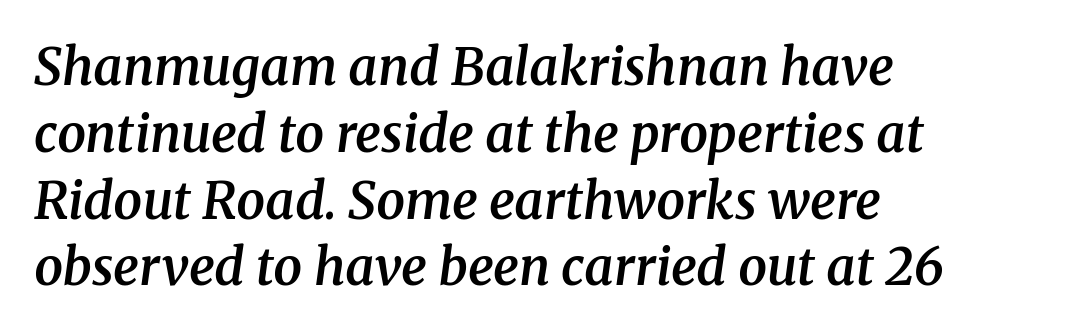
The image shows 51 px semibold serif type, italic (leaning right); set left-aligned, normal line spacing (1.31x), normal letter spacing, not underlined; medium stroke contrast and a medium x-height.
